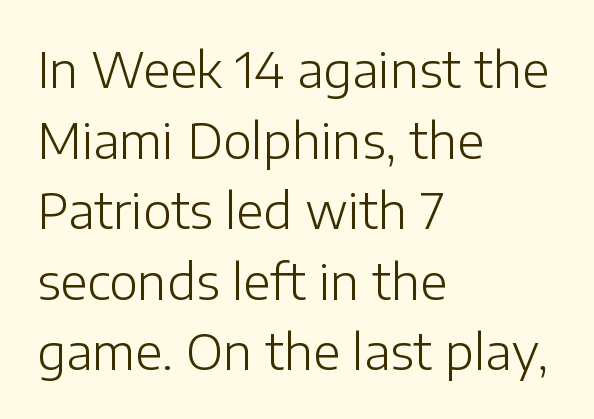
The ragged edge is on the right, which tells us the setting is flush left. On a weight scale, this lands at 450 or below. Nope, not italic — everything's standing straight. Think of a printed novel: that variable character pitch is what you see here. No extra tracking has been applied to these lines.
